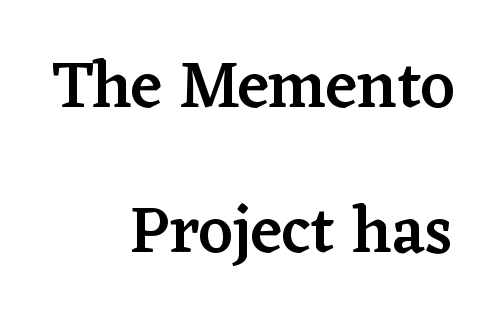
{"serif": "yes", "italic": "no", "bold": "semi", "weight": "semibold", "width": "normal", "stroke_contrast": "low", "x_height": "medium", "monospaced": "no", "underline": "no", "align": "right", "line_spacing": "loose", "line_spacing_ratio": 2.19, "letter_spacing": "normal", "letter_spacing_em": 0.0, "glyph_px": 66}
